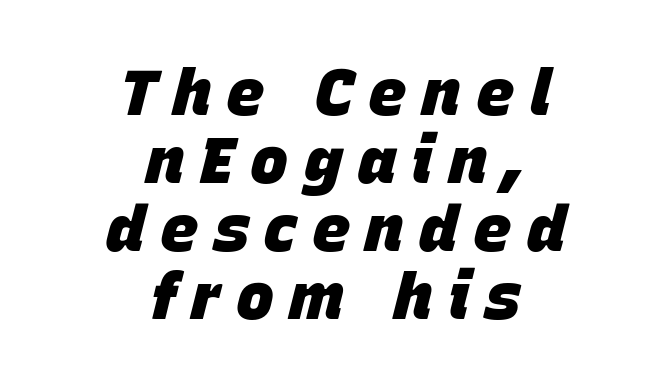
Q: Is the text bold? A: Yes.
Q: Is the text italic (slanted)? A: Yes, it leans right by about 15 degrees.
Q: Is the text underlined? A: No.
Q: How is the paragraph aligned? A: Centered.
Q: Is the spacing between letters normal or unusually wide? A: Unusually wide.
Q: Is the spacing between lines tight, normal or loose? A: Tight.
Q: Width (condensed, normal, or wide)? A: Normal.
Q: Stroke contrast? A: Low.
Q: x-height? A: Large.
Q: Monospaced? A: No.
